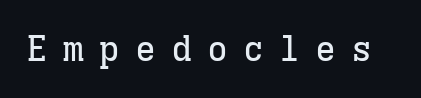
Q: Is the text italic (slanted)? A: No, it is upright.
Q: Is the typeface a serif or a sans-serif typeface? A: Serif.
Q: Is the text underlined? A: No.
Q: Is the spacing between letters normal or unusually wide? A: Unusually wide.
Q: Width (condensed, normal, or wide)? A: Normal.
Q: Stroke contrast? A: Low.
Q: x-height? A: Medium.
Q: Monospaced? A: Yes.
